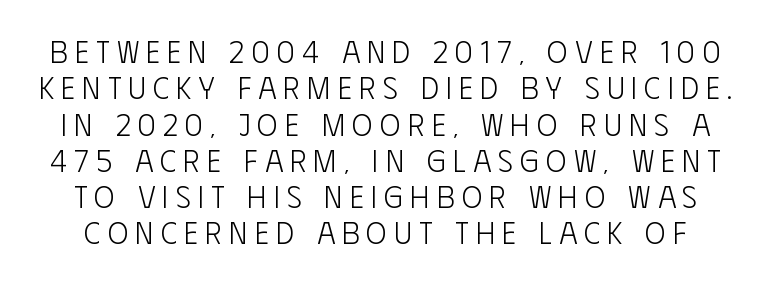
The letters carry no serifs — their stems end cleanly without finishing strokes. Ascenders rise straight up at ninety degrees. Check the space under the baseline: it is left empty. You could not count columns in this text — the font is proportionally spaced. The weight would be labelled regular, book, light, or lighter still.
